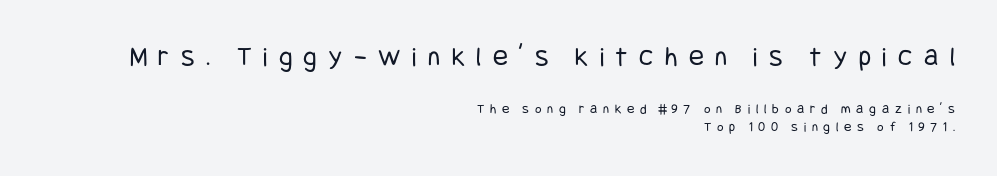
Q: Is the text bold? A: No.
Q: Is the text italic (slanted)? A: No, it is upright.
Q: Is the typeface a serif or a sans-serif typeface? A: Sans-serif.
Q: Is the text underlined? A: No.
Q: How is the paragraph aligned? A: Right-aligned.
Q: Is the spacing between letters normal or unusually wide? A: Unusually wide.
Q: Is the spacing between lines tight, normal or loose? A: Normal.
Q: Which block of text is set in a larger size, the first (top) or the second (bottom)? A: The first (top) one.
Q: Width (condensed, normal, or wide)? A: Condensed.
Q: Stroke contrast? A: Low.
Q: x-height? A: Large.
